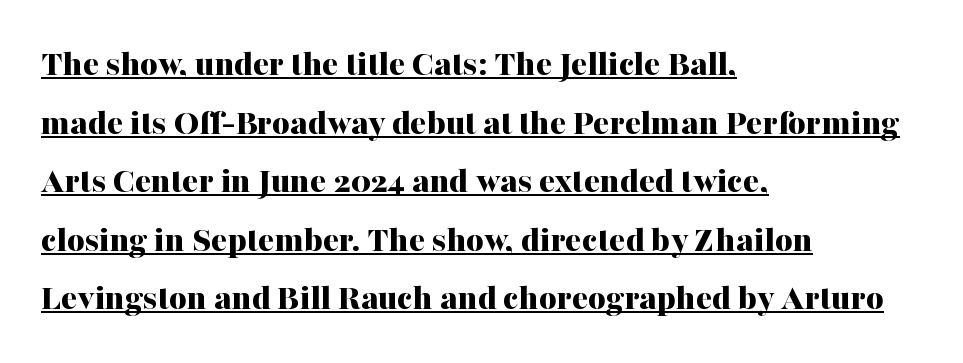
The passage shown is typed in a proportional face where columns would drift. The rendered words wear a rule along their underside. Successive baselines arrive at the customary interval. Alignment: flush left.
